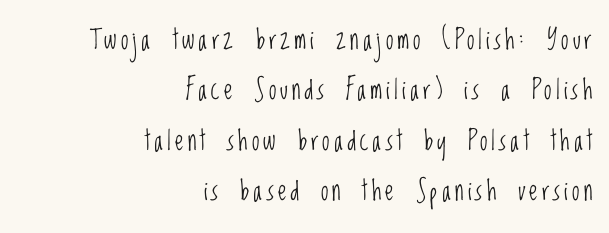
The image shows 27 px text type, upright; set right-aligned, line spacing 1.87x, not underlined.
